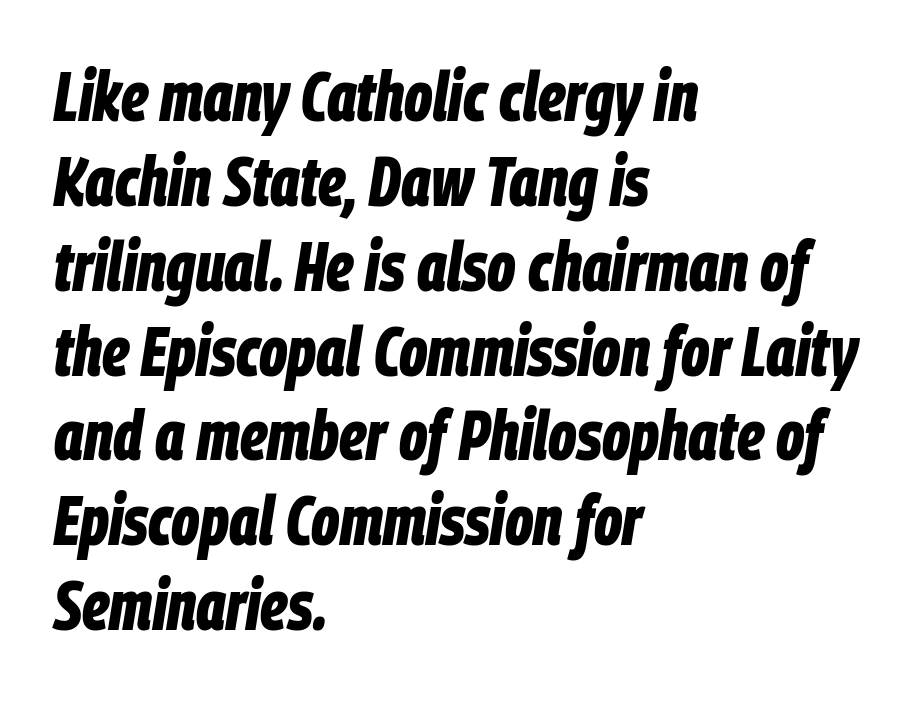
Layout note: lines flush left. Tall strokes in this sample are angled rather than plumb. This sample has the flowing, uneven cadence of proportional lettering. The rendering keeps characters at their native spacing. Plain, unruled lines of type. Bold? Absolutely — the strokes are thick and heavy.
